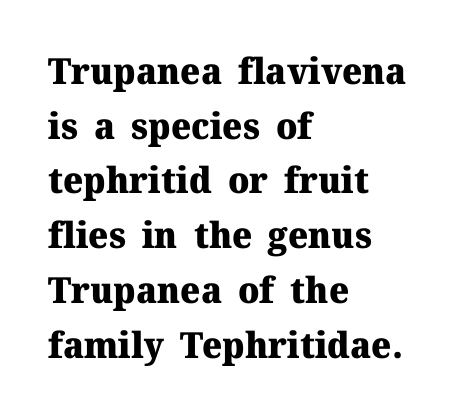
{"serif": "yes", "italic": "no", "bold": "yes", "weight": "heavy", "width": "normal", "stroke_contrast": "medium", "x_height": "medium", "monospaced": "no", "underline": "no", "align": "left", "line_spacing": "normal", "line_spacing_ratio": 1.52, "letter_spacing": "normal", "letter_spacing_em": 0.0, "glyph_px": 36}
